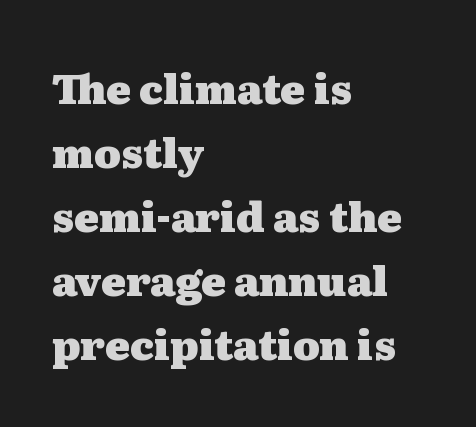
Honestly, there is no underline to notice here at all. In terms of letterform style, serifs are clearly present. The lines are quadded left. Note the varied advance widths — an 'i' is clearly narrower than an 'm'. Strong, thick strokes mark this as bold type. Italic: no, the glyphs are upright roman.
